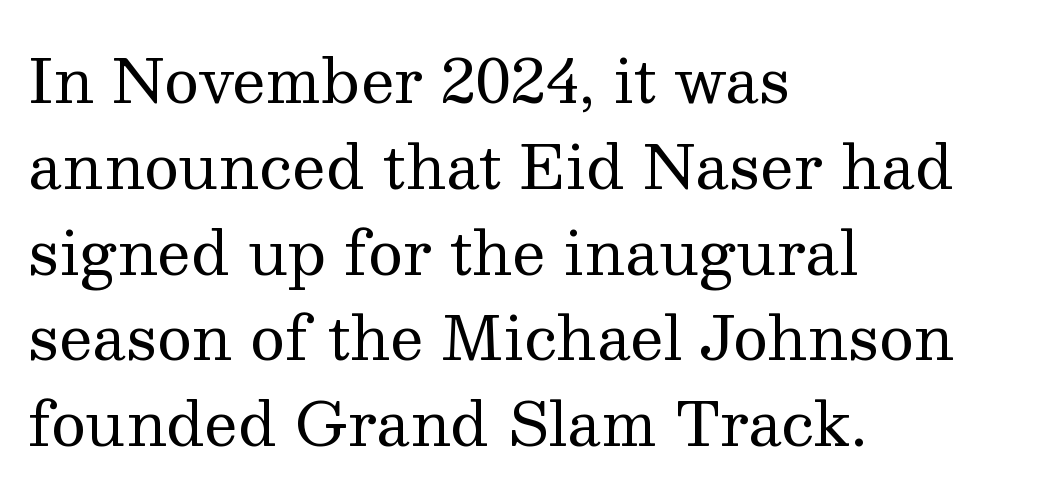
The image shows 60 px regular-weight serif type, upright; set left-aligned, normal line spacing (1.43x), normal letter spacing, not underlined; medium stroke contrast and a medium x-height.
